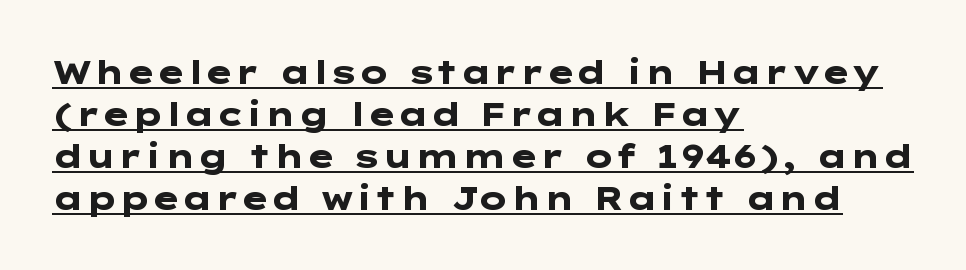
{"serif": "no", "italic": "no", "bold": "yes", "weight": "heavy", "width": "wide", "stroke_contrast": "low", "x_height": "medium", "underline": "yes", "align": "left", "line_spacing": "normal", "line_spacing_ratio": 1.31, "letter_spacing": "normal", "letter_spacing_em": 0.0, "glyph_px": 32}
